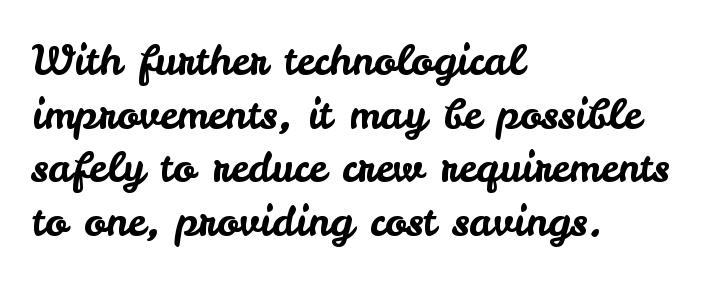
The image shows 41 px sans-serif type; set left-aligned, normal line spacing (1.31x), normal letter spacing, not underlined; low stroke contrast and a small x-height.
